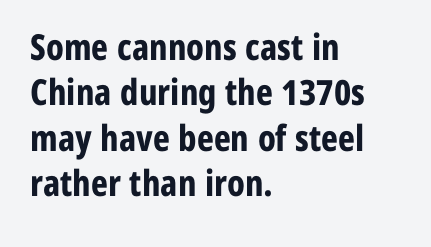
Letter spacing: default. Proportional: the letters do not fall into vertical columns. Notice how the stems are strictly vertical — no italics here. This sample is left-justified, so line endings fall wherever the words run out. Honestly, there is no underline to notice here at all.
